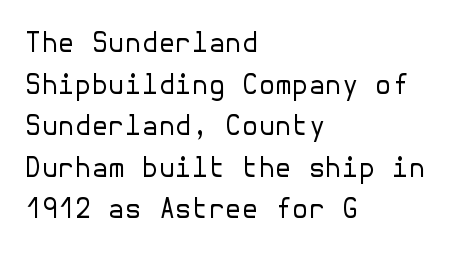
Q: Is the text bold? A: No.
Q: Is the text italic (slanted)? A: No, it is upright.
Q: Is the text underlined? A: No.
Q: How is the paragraph aligned? A: Left-aligned.
Q: Is the spacing between letters normal or unusually wide? A: Normal.
Q: Is the spacing between lines tight, normal or loose? A: Normal.
